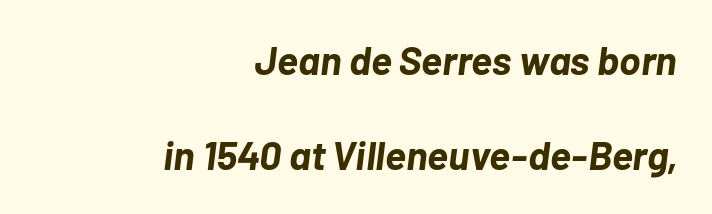
This sample has the flowing, uneven cadence of proportional lettering. Words appear dense and cohesive because spacing is normal. Rows of type keep a wide berth in the vertical direction. Does the copy run flush right? Yes — the right margin is perfectly even. Slant detected: the letters are inclined. Each glyph is drawn with heavy, bold strokes.
